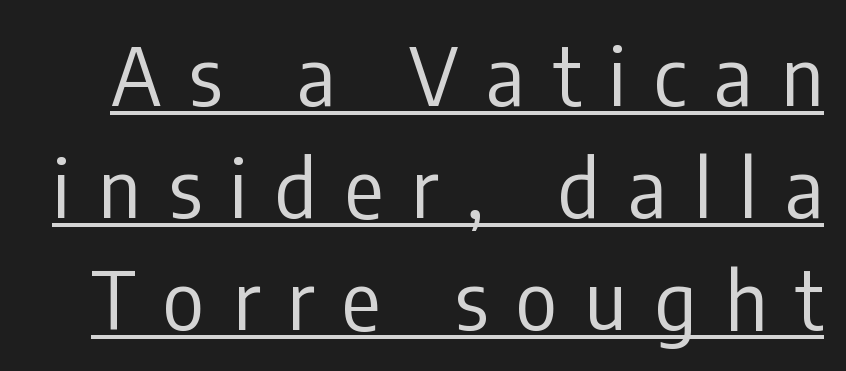
The image shows 80 px regular-weight, condensed sans-serif type, upright; set normal line spacing (1.4x), unusually wide letter spacing (+0.35 em), underlined; low stroke contrast and a medium x-height.
